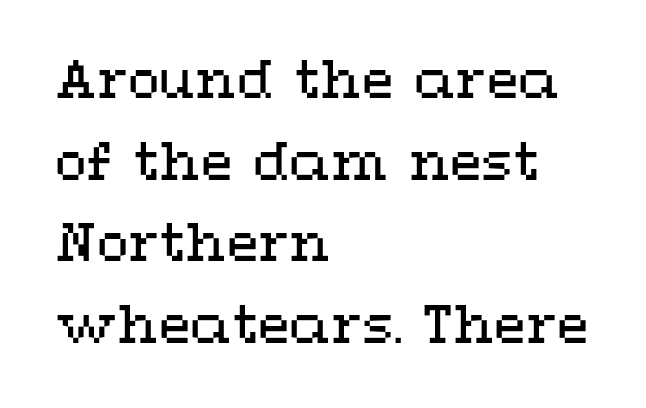
Q: Is the text bold? A: No.
Q: Is the text italic (slanted)? A: No, it is upright.
Q: Is the text underlined? A: No.
Q: How is the paragraph aligned? A: Left-aligned.
Q: Is the spacing between letters normal or unusually wide? A: Normal.
Q: Is the spacing between lines tight, normal or loose? A: Normal.
Q: Width (condensed, normal, or wide)? A: Wide.
Q: Stroke contrast? A: Medium.
Q: x-height? A: Medium.
Q: Monospaced? A: No.
